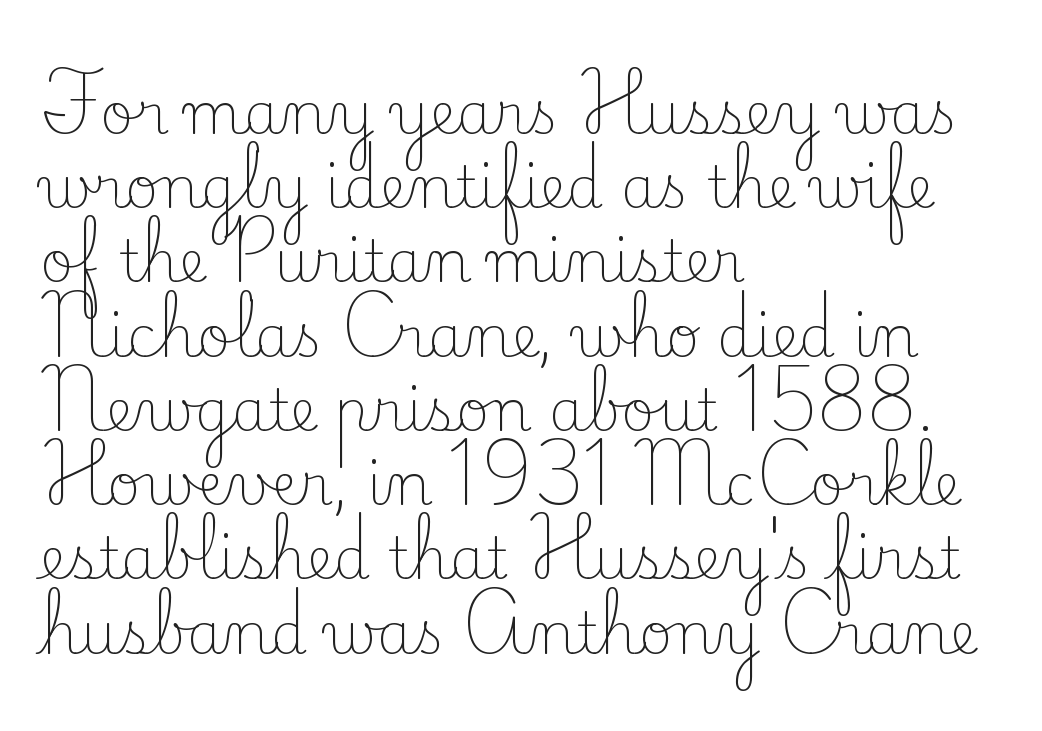
Q: Is the text bold? A: No.
Q: Is the text italic (slanted)? A: No, it is upright.
Q: Is the typeface a serif or a sans-serif typeface? A: Serif.
Q: Is the text underlined? A: No.
Q: How is the paragraph aligned? A: Left-aligned.
Q: Is the spacing between letters normal or unusually wide? A: Normal.
Q: Is the spacing between lines tight, normal or loose? A: Normal.
Q: Width (condensed, normal, or wide)? A: Normal.
Q: Stroke contrast? A: Low.
Q: x-height? A: Small.
Q: Monospaced? A: No.
